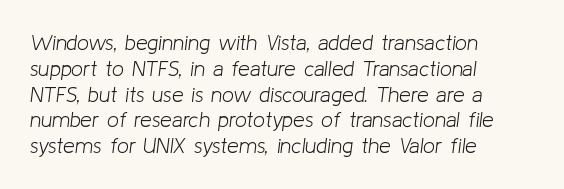
Q: Is the text bold? A: No.
Q: Is the text italic (slanted)? A: Yes, it leans right by about 8 degrees.
Q: Is the text underlined? A: No.
Q: How is the paragraph aligned? A: Left-aligned.
Q: Is the spacing between letters normal or unusually wide? A: Normal.
